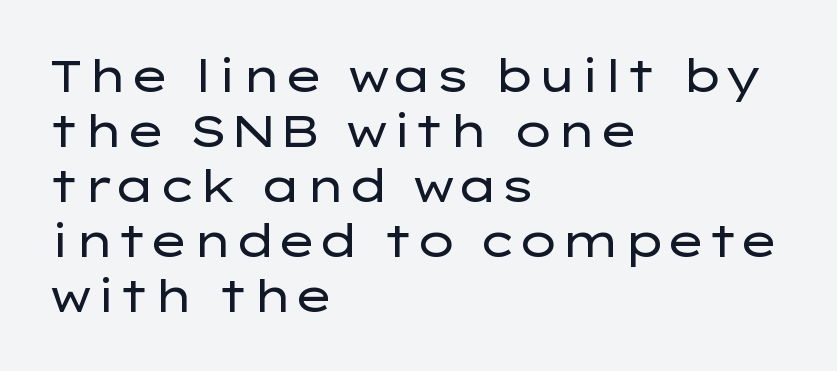
{"serif": "no", "italic": "no", "bold": "no", "weight": "regular", "width": "wide", "stroke_contrast": "low", "x_height": "medium", "monospaced": "no", "underline": "no", "align": "left", "line_spacing": "normal", "line_spacing_ratio": 1.25, "letter_spacing": "normal", "letter_spacing_em": 0.0, "glyph_px": 44}
